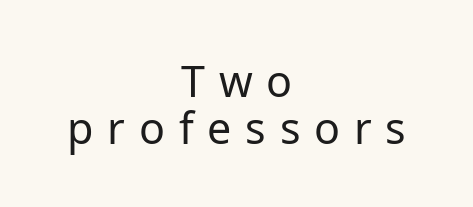
Horizontally, the lines are justified to the midpoint only. This is not heavy type; no bold has been used. The passage shown is typed in a proportional face where columns would drift. The line-height multiplier appears low, near solid setting. The horizontal fit of the characters is loose and conspicuously gappy.
